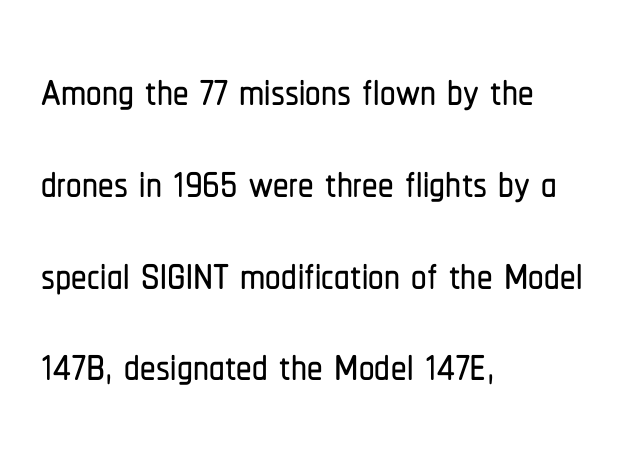
Q: Is the text italic (slanted)? A: No, it is upright.
Q: Is the typeface a serif or a sans-serif typeface? A: Sans-serif.
Q: Is the text underlined? A: No.
Q: How is the paragraph aligned? A: Left-aligned.
Q: Is the spacing between letters normal or unusually wide? A: Normal.
Q: Is the spacing between lines tight, normal or loose? A: Normal.
Q: Width (condensed, normal, or wide)? A: Condensed.
Q: Stroke contrast? A: Low.
Q: x-height? A: Medium.
Q: Monospaced? A: No.
